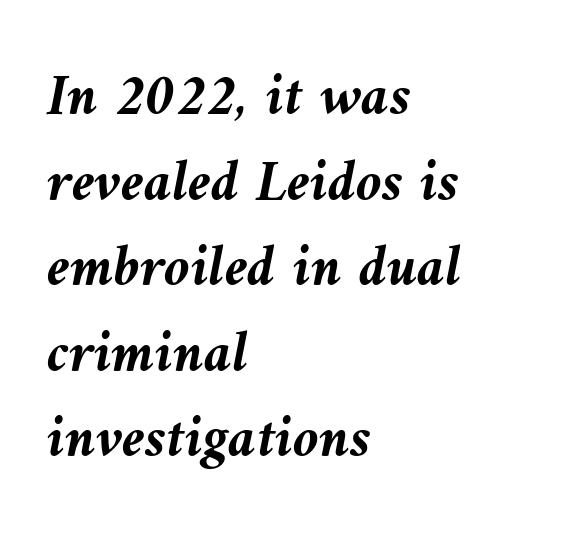
This rendering features lettering with no underline. This sample has the flowing, uneven cadence of proportional lettering. Does the weight exceed regular? Yes, all the way to bold. The typography opts for an oblique posture over an upright one.
